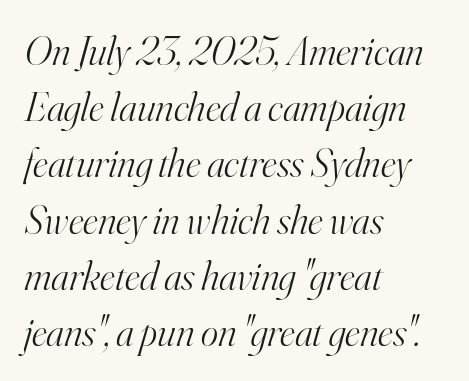
Note: serifs present on the glyphs. Think of a printed novel: that variable character pitch is what you see here. The tracking reads as untouched default to a designer's eye. Compared with typical paragraphs, the rows here are spaced about the same.
